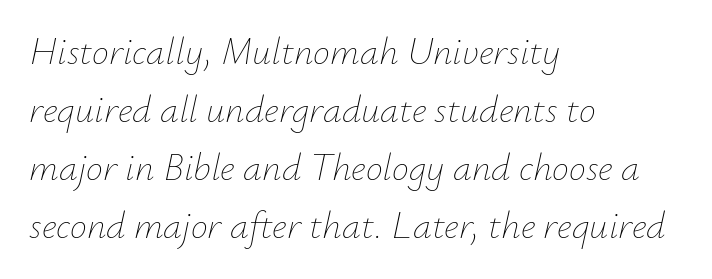
The image shows 38 px thin type, italic (leaning right); set left-aligned, normal line spacing (1.53x), normal letter spacing, not underlined; low stroke contrast and a small x-height.
